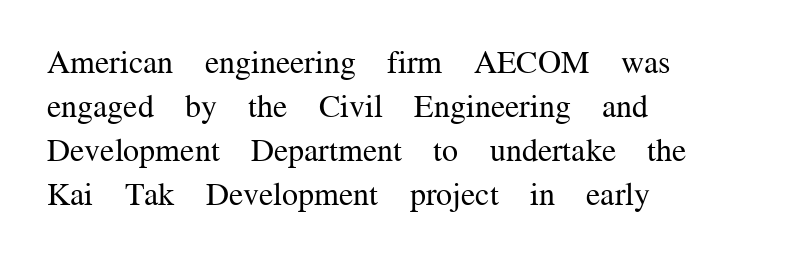
Q: Is the text bold? A: No.
Q: Is the text italic (slanted)? A: No, it is upright.
Q: Is the typeface a serif or a sans-serif typeface? A: Serif.
Q: Is the text underlined? A: No.
Q: How is the paragraph aligned? A: Left-aligned.
Q: Is the spacing between letters normal or unusually wide? A: Normal.
Q: Is the spacing between lines tight, normal or loose? A: Normal.
Q: Width (condensed, normal, or wide)? A: Normal.
Q: Stroke contrast? A: Medium.
Q: x-height? A: Medium.
Q: Monospaced? A: No.
